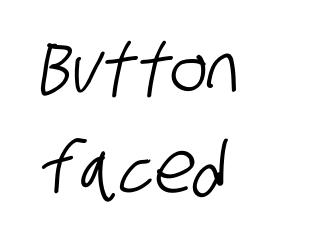
No extra tracking has been applied to these lines. Which margin do the lines hug? The left one — the right edge is uneven. Each new line begins a customary step beneath the previous one. Lines of text with bare space underneath. Does the type have serifs? No, each stem ends abruptly.
